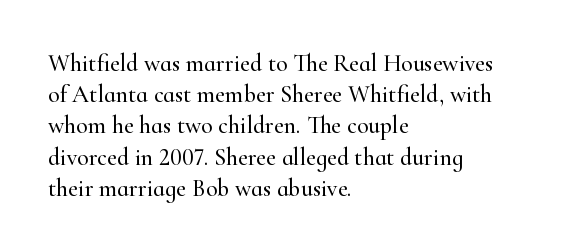
The image shows 24 px text type, upright; set left-aligned, normal line spacing (1.3x), normal letter spacing, not underlined.
